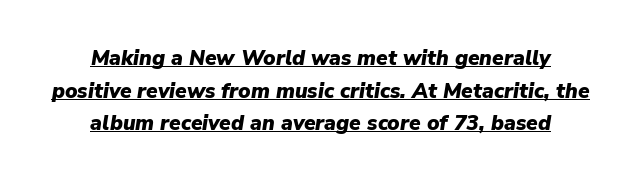
Q: Is the text bold? A: Yes.
Q: Is the text italic (slanted)? A: Yes, it leans right by about 9 degrees.
Q: Is the text underlined? A: Yes.
Q: How is the paragraph aligned? A: Centered.
Q: Is the spacing between letters normal or unusually wide? A: Normal.
Q: Is the spacing between lines tight, normal or loose? A: Normal.
